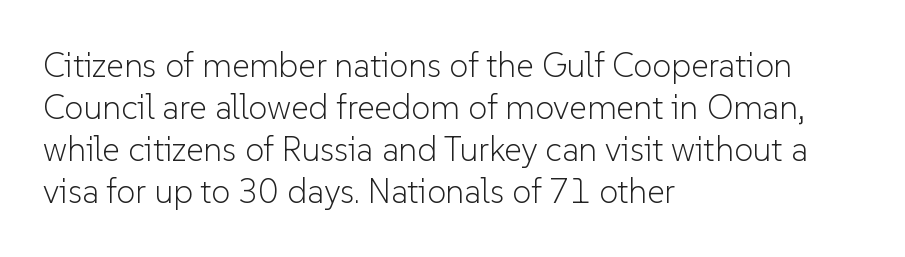
{"serif": "no", "italic": "no", "bold": "no", "weight": "light", "width": "normal", "stroke_contrast": "low", "x_height": "medium", "monospaced": "no", "underline": "no", "align": "left", "line_spacing_ratio": 1.24, "letter_spacing": "normal", "letter_spacing_em": 0.0, "glyph_px": 34}
